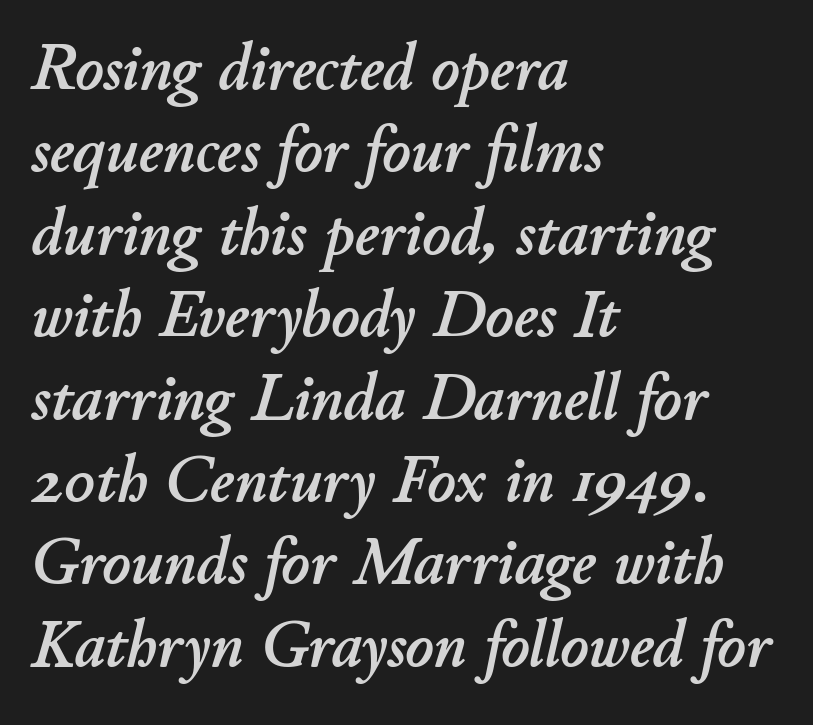
Q: Is the text italic (slanted)? A: Yes, it leans right by about 11 degrees.
Q: Is the text underlined? A: No.
Q: How is the paragraph aligned? A: Left-aligned.
Q: Is the spacing between letters normal or unusually wide? A: Normal.
Q: Width (condensed, normal, or wide)? A: Normal.
Q: Stroke contrast? A: Low.
Q: x-height? A: Small.
Q: Monospaced? A: No.
